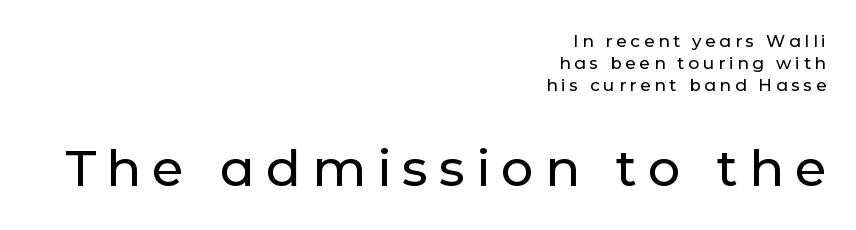
Q: Is the text italic (slanted)? A: No, it is upright.
Q: Is the typeface a serif or a sans-serif typeface? A: Sans-serif.
Q: Is the text underlined? A: No.
Q: How is the paragraph aligned? A: Right-aligned.
Q: Is the spacing between letters normal or unusually wide? A: Unusually wide.
Q: Is the spacing between lines tight, normal or loose? A: Normal.
Q: Which block of text is set in a larger size, the first (top) or the second (bottom)? A: The second (bottom) one.
Q: Width (condensed, normal, or wide)? A: Normal.
Q: Stroke contrast? A: Low.
Q: x-height? A: Medium.
Q: Monospaced? A: No.
